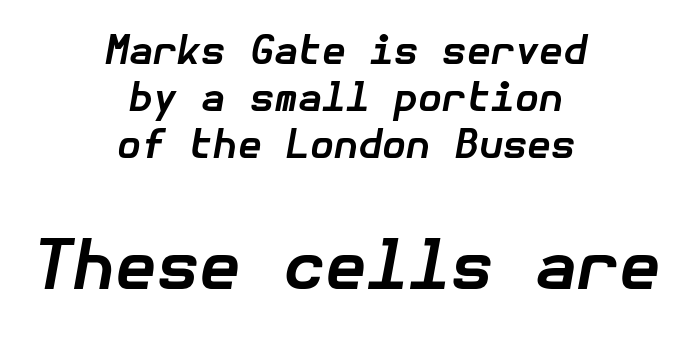
The image shows 68 px bold type, italic (leaning right); set centered, line spacing 1.21x, normal letter spacing, not underlined; the second (bottom) block is 1.74x larger; low stroke contrast and a medium x-height.
